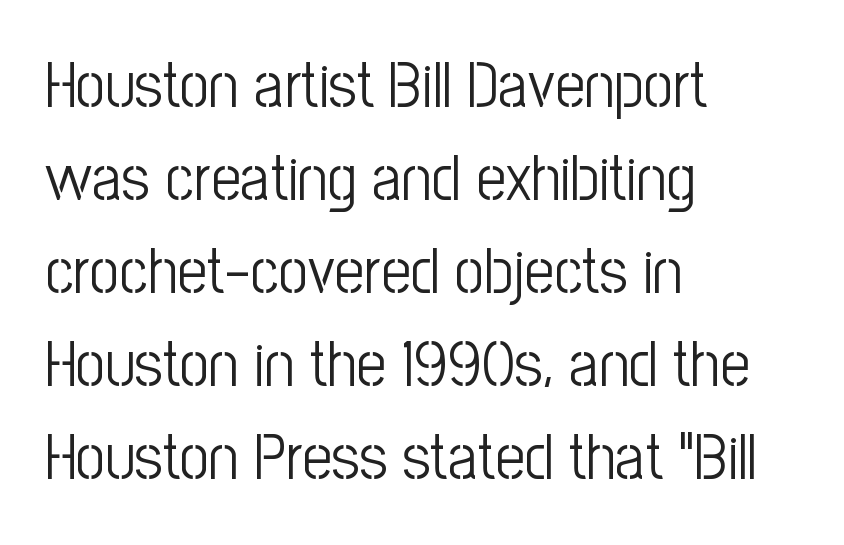
Q: Is the text bold? A: No.
Q: Is the text italic (slanted)? A: No, it is upright.
Q: Is the typeface a serif or a sans-serif typeface? A: Sans-serif.
Q: Is the text underlined? A: No.
Q: How is the paragraph aligned? A: Left-aligned.
Q: Is the spacing between letters normal or unusually wide? A: Normal.
Q: Is the spacing between lines tight, normal or loose? A: Normal.
Q: Width (condensed, normal, or wide)? A: Condensed.
Q: Stroke contrast? A: Low.
Q: x-height? A: Medium.
Q: Monospaced? A: No.
